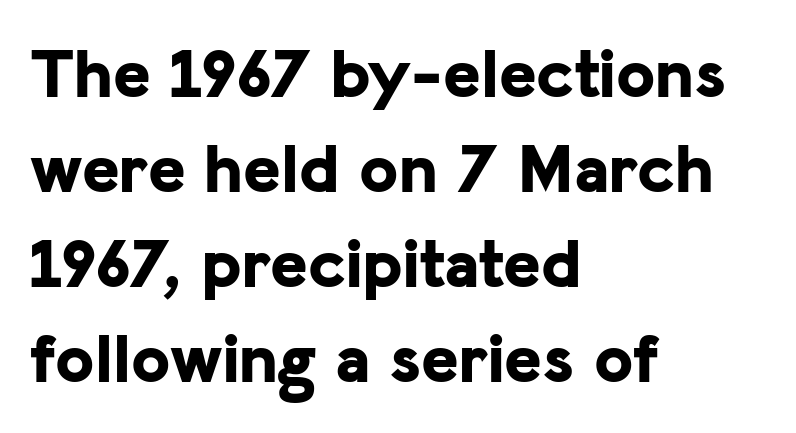
{"serif": "no", "italic": "no", "bold": "yes", "weight": "bold", "width": "normal", "stroke_contrast": "low", "x_height": "medium", "monospaced": "no", "underline": "no", "align": "left", "line_spacing": "normal", "line_spacing_ratio": 1.34, "letter_spacing": "normal", "letter_spacing_em": 0.0, "glyph_px": 71}
